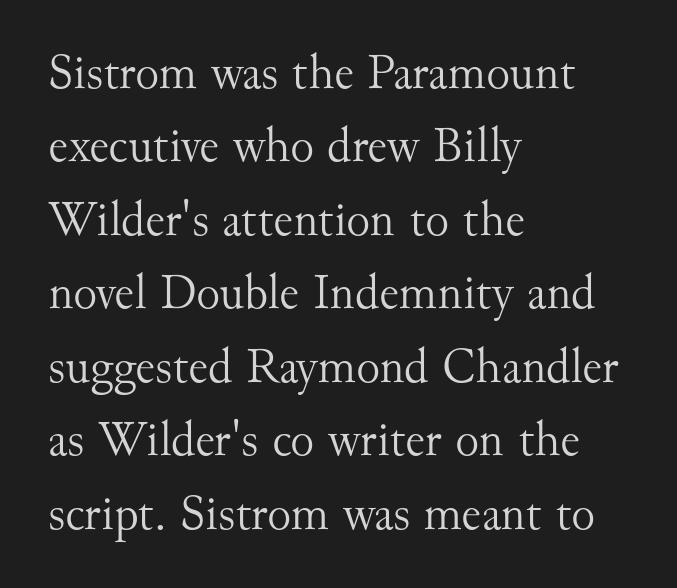
The image shows 50 px light serif type, upright; set left-aligned, normal line spacing (1.47x), normal letter spacing, not underlined; medium stroke contrast and a small x-height.
